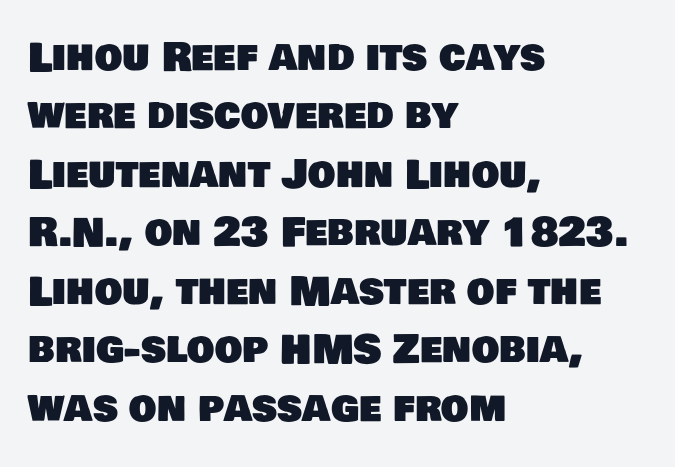
Q: Is the typeface a serif or a sans-serif typeface? A: Sans-serif.
Q: Is the text underlined? A: No.
Q: How is the paragraph aligned? A: Left-aligned.
Q: Is the spacing between letters normal or unusually wide? A: Normal.
Q: Is the spacing between lines tight, normal or loose? A: Normal.
Q: Width (condensed, normal, or wide)? A: Normal.
Q: Stroke contrast? A: Low.
Q: x-height? A: Large.
Q: Monospaced? A: No.
